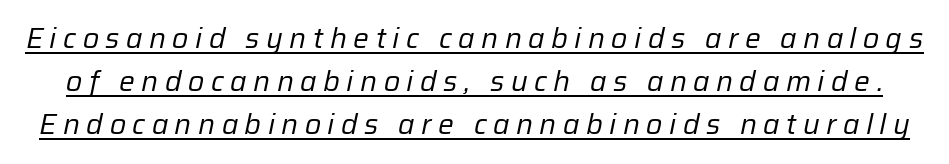
The rendering uses the underline text-decoration. This sample uses expanded letter spacing, leaving extra air between glyphs. Compared with typical paragraphs, the rows here are spaced about the same. Think of a printed novel: that variable character pitch is what you see here. Stroke mass is kept to a normal reading level or below.
